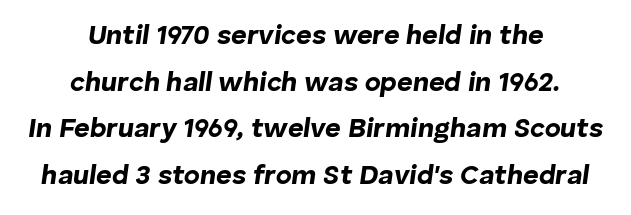
Q: Is the text bold? A: Yes.
Q: Is the text italic (slanted)? A: Yes, it leans right by about 8 degrees.
Q: Is the text underlined? A: No.
Q: How is the paragraph aligned? A: Centered.
Q: Is the spacing between letters normal or unusually wide? A: Normal.
